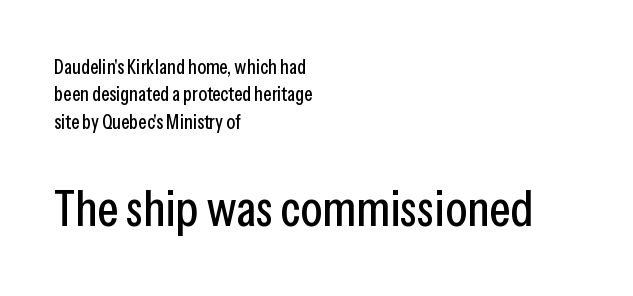
{"serif": "no", "italic": "no", "width": "condensed", "stroke_contrast": "low", "x_height": "medium", "monospaced": "no", "underline": "no", "align": "left", "line_spacing": "normal", "line_spacing_ratio": 1.37, "letter_spacing": "normal", "letter_spacing_em": 0.0, "larger_block": "second", "size_ratio": 2.5, "glyph_px": 50}
